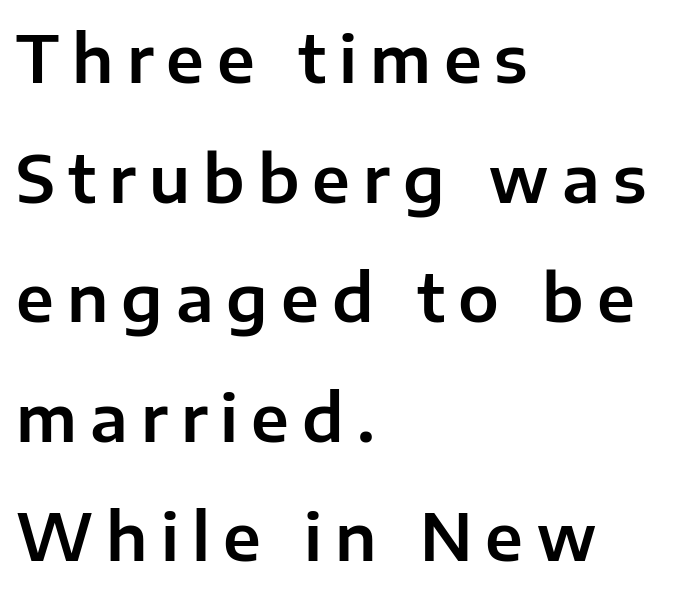
The image shows 65 px sans-serif type, upright; set left-aligned, line spacing 1.84x, unusually wide letter spacing (+0.2 em), not underlined; low stroke contrast and a medium x-height.
